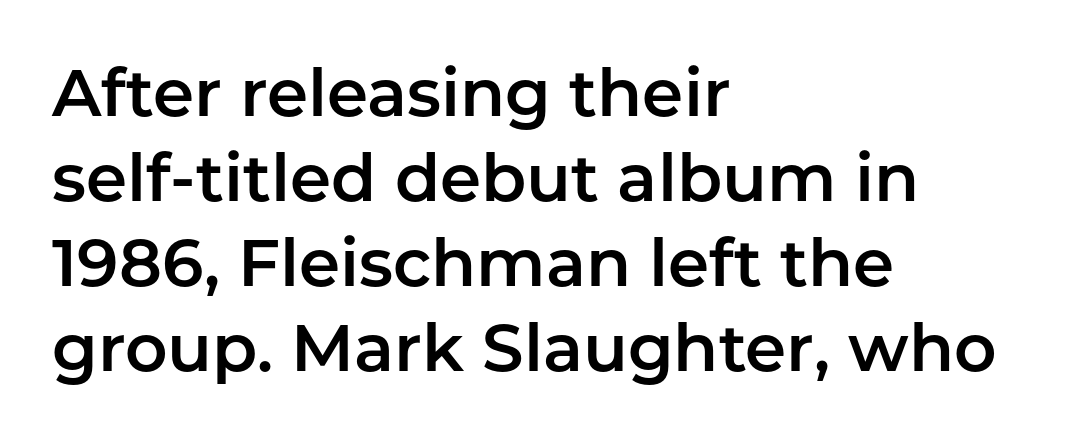
Q: Is the text italic (slanted)? A: No, it is upright.
Q: Is the typeface a serif or a sans-serif typeface? A: Sans-serif.
Q: Is the text underlined? A: No.
Q: How is the paragraph aligned? A: Left-aligned.
Q: Is the spacing between letters normal or unusually wide? A: Normal.
Q: Is the spacing between lines tight, normal or loose? A: Normal.
Q: Width (condensed, normal, or wide)? A: Normal.
Q: Stroke contrast? A: Low.
Q: x-height? A: Medium.
Q: Monospaced? A: No.
